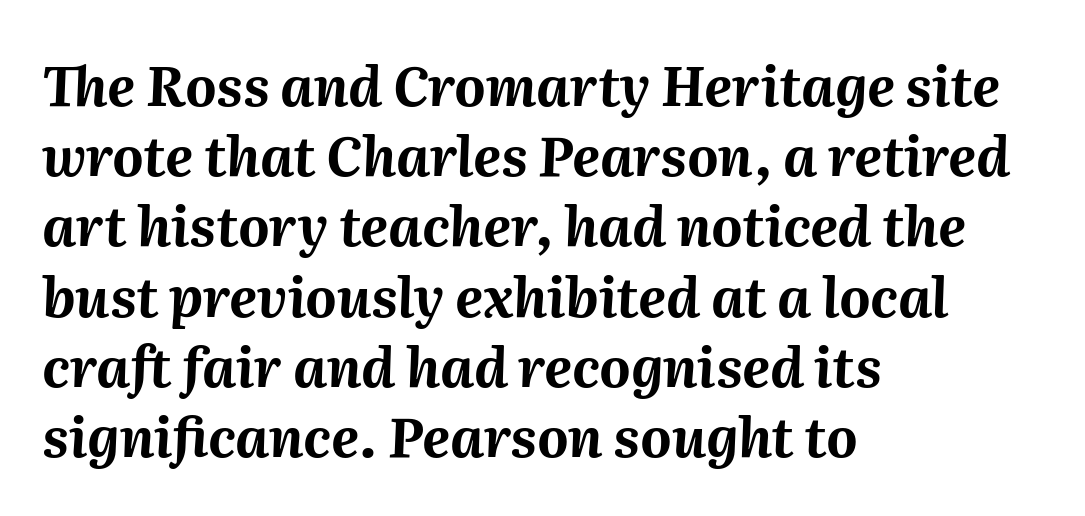
Layout note: lines flush left. Interline gaps are of average width in this sample. Does extra space separate the letters? No, they use regular spacing. Letters rest on an invisible, unmarked baseline.
